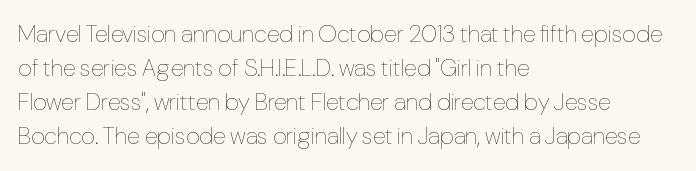
Q: Is the text bold? A: No.
Q: Is the text italic (slanted)? A: No, it is upright.
Q: Is the text underlined? A: No.
Q: How is the paragraph aligned? A: Left-aligned.
Q: Is the spacing between letters normal or unusually wide? A: Normal.
Q: Is the spacing between lines tight, normal or loose? A: Normal.
